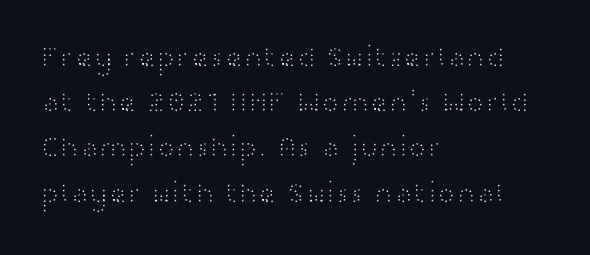
The image shows 29 px light, wide sans-serif type, upright; set left-aligned, normal line spacing (1.56x), normal letter spacing, not underlined; high stroke contrast and a medium x-height.
